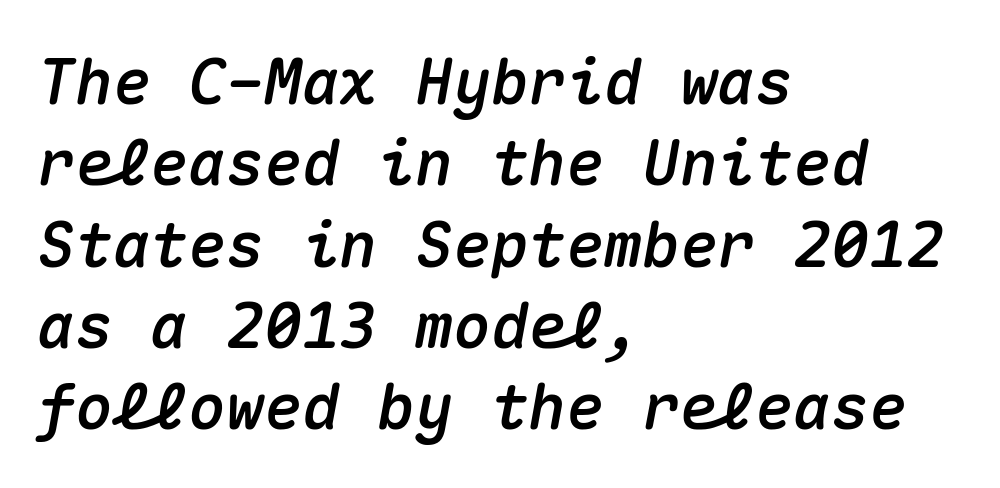
The image shows 63 px text type, italic (leaning right), monospaced; set left-aligned, normal line spacing (1.29x), normal letter spacing, not underlined; medium stroke contrast and a medium x-height.
